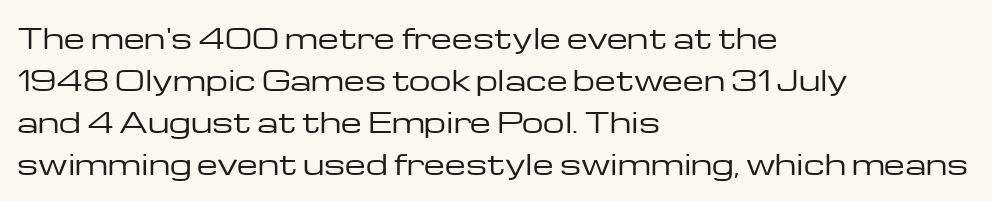
The image shows 27 px text type, upright; set left-aligned, normal line spacing (1.56x), normal letter spacing, not underlined.
